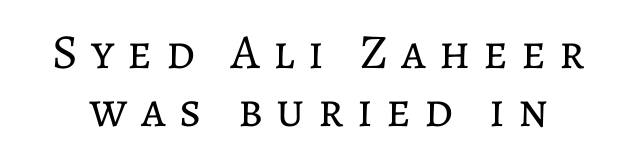
The image shows 49 px regular-weight type, upright; set line spacing 1.19x, unusually wide letter spacing (+0.27 em), not underlined; low stroke contrast and a medium x-height.
